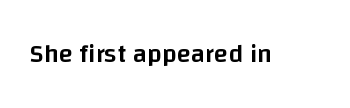
{"italic": "no", "bold": "semi", "underline": "no", "letter_spacing": "normal", "letter_spacing_em": 0.0, "glyph_px": 26}
